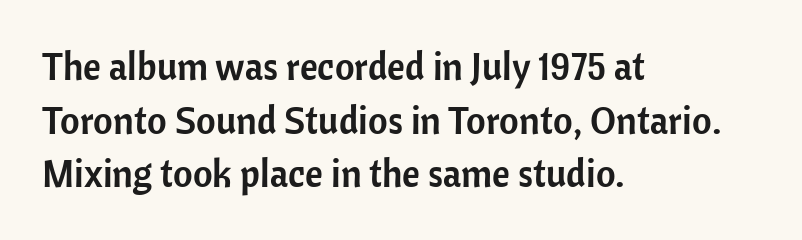
The image shows 38 px sans-serif type, upright; set left-aligned, normal line spacing (1.41x), normal letter spacing, not underlined; low stroke contrast and a medium x-height.
